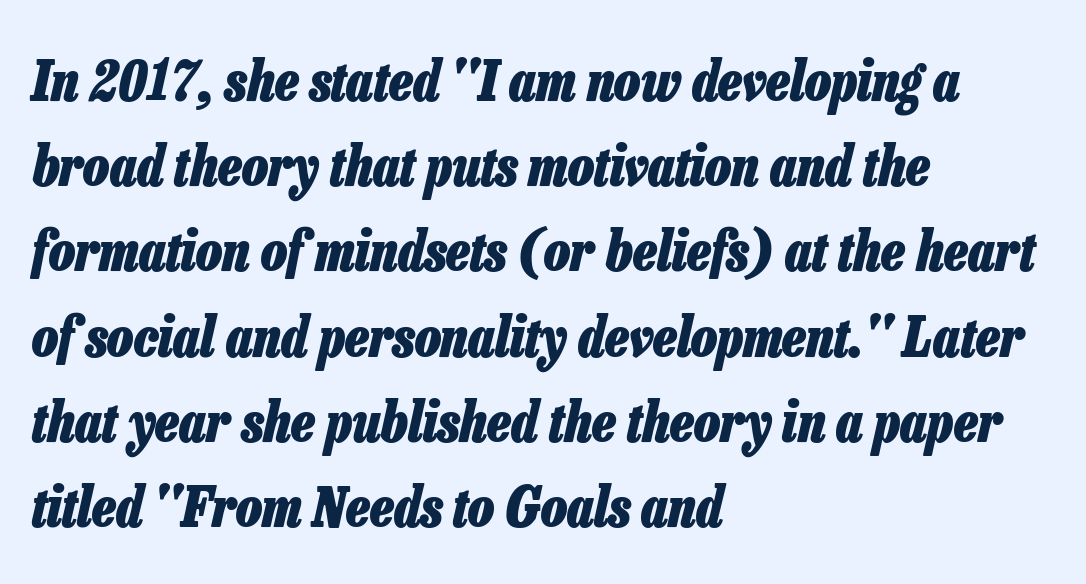
The image shows 55 px heavy, condensed type, italic (leaning right); set left-aligned, normal line spacing (1.55x), normal letter spacing, not underlined; low stroke contrast and a medium x-height.
